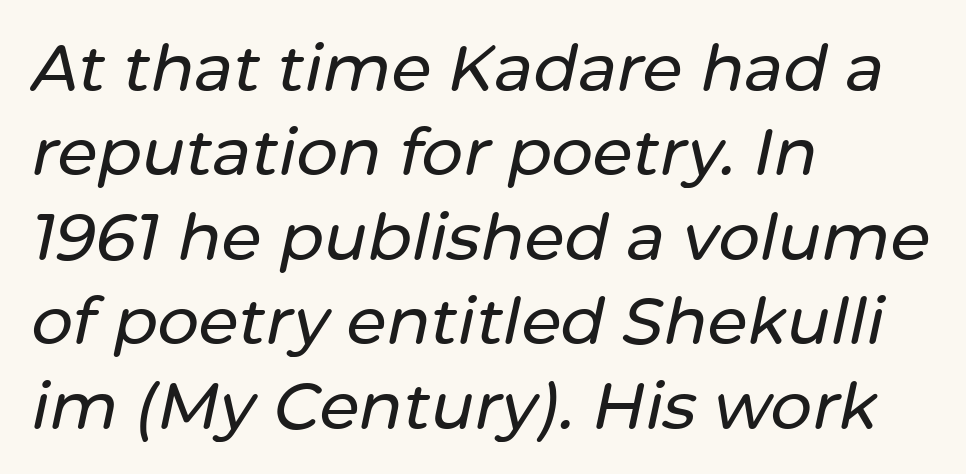
The image shows 65 px text type, italic (leaning right); set left-aligned, normal line spacing (1.3x), normal letter spacing, not underlined; low stroke contrast and a medium x-height.
